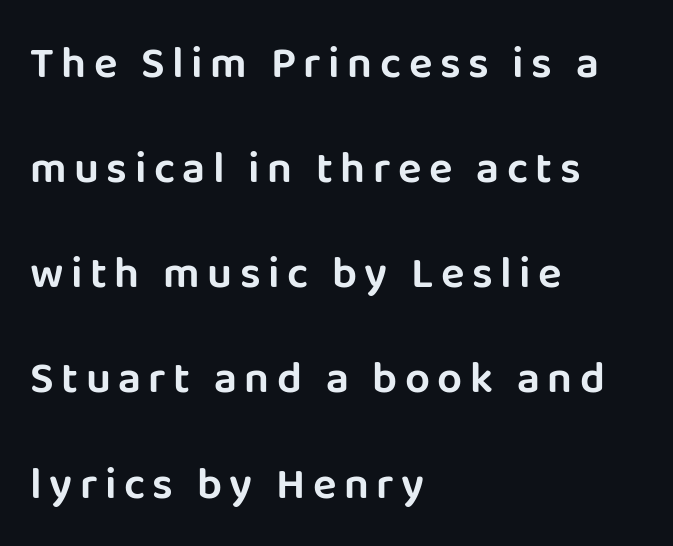
The image shows 44 px sans-serif type, upright; set left-aligned, loose line spacing (2.39x), not underlined; low stroke contrast and a large x-height.
